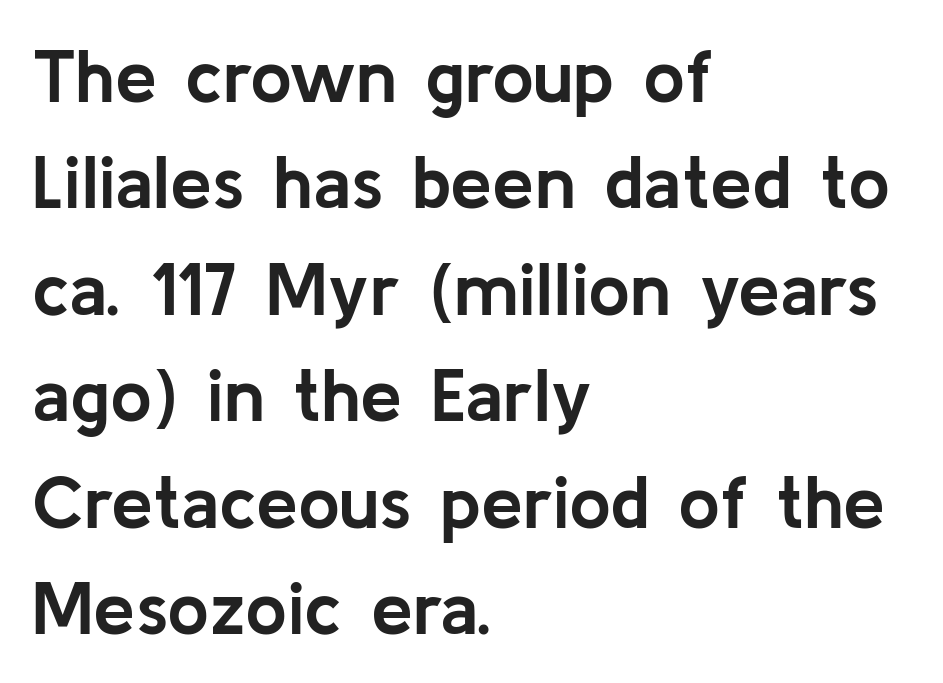
The image shows 75 px semibold sans-serif type, upright; set left-aligned, normal line spacing (1.42x), normal letter spacing, not underlined; low stroke contrast and a medium x-height.
